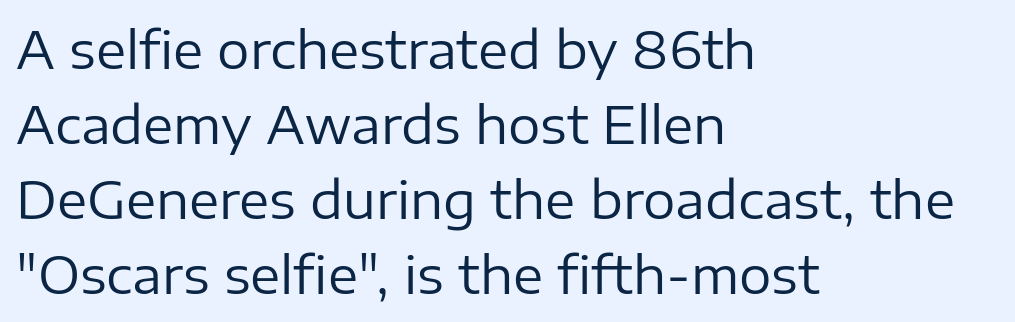
The image shows 51 px regular-weight sans-serif type, upright; set left-aligned, normal line spacing (1.47x), normal letter spacing, not underlined; low stroke contrast and a medium x-height.
